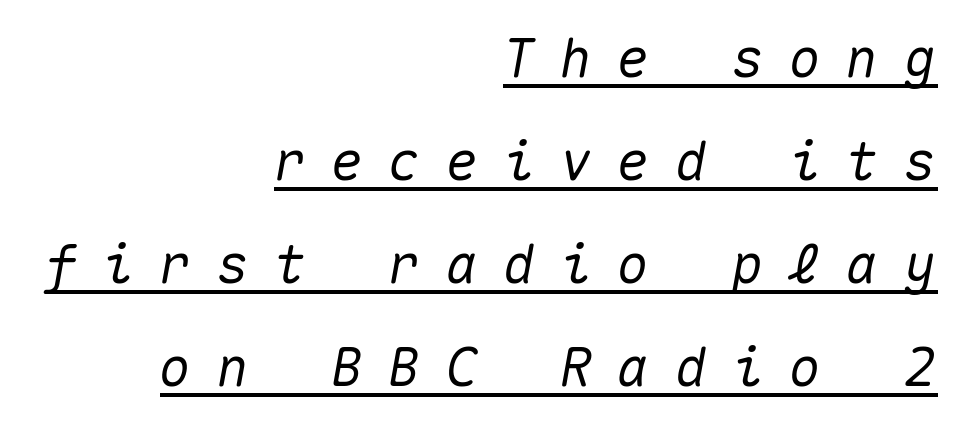
{"italic": "yes", "lean": "right", "slant_degrees": 10, "width": "normal", "stroke_contrast": "medium", "x_height": "medium", "monospaced": "yes", "underline": "yes", "align": "right", "line_spacing": "loose", "line_spacing_ratio": 1.91, "letter_spacing": "wide", "letter_spacing_em": 0.46, "glyph_px": 54}
